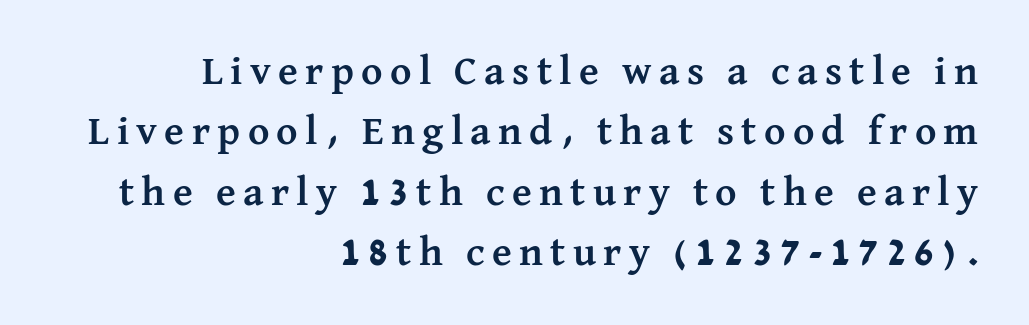
The image shows 41 px semibold serif type, upright; set right-aligned, normal line spacing (1.47x), not underlined; medium stroke contrast and a medium x-height.
